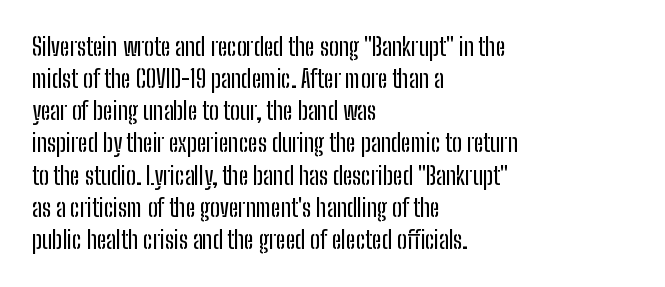
Q: Is the text italic (slanted)? A: No, it is upright.
Q: Is the text underlined? A: No.
Q: How is the paragraph aligned? A: Left-aligned.
Q: Is the spacing between letters normal or unusually wide? A: Normal.
Q: Is the spacing between lines tight, normal or loose? A: Normal.
